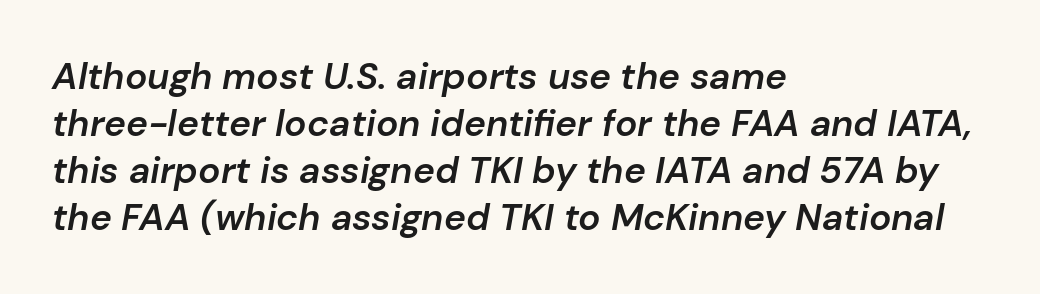
Q: Is the text bold? A: Semi-bold.
Q: Is the text italic (slanted)? A: Yes, it leans right by about 10 degrees.
Q: Is the text underlined? A: No.
Q: How is the paragraph aligned? A: Left-aligned.
Q: Is the spacing between letters normal or unusually wide? A: Normal.
Q: Is the spacing between lines tight, normal or loose? A: Normal.
Q: Width (condensed, normal, or wide)? A: Normal.
Q: Stroke contrast? A: Low.
Q: x-height? A: Medium.
Q: Monospaced? A: No.
